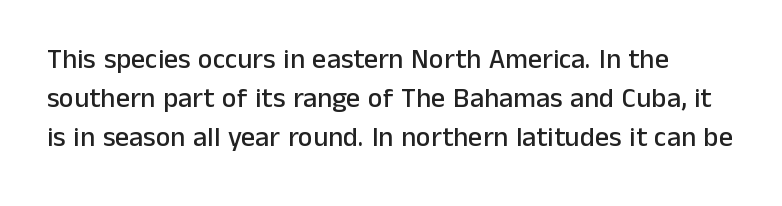
Glance below the letters and you will spot only blank space. Looks like regular typesetting: each glyph gets only the width it needs. Posture: straight, roman, zero tilt. Does the leading feel generous? No, just average.
